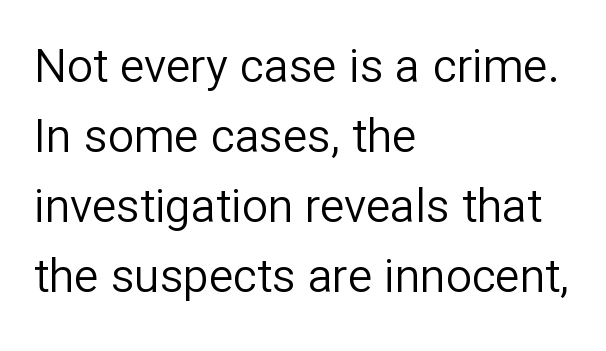
Q: Is the text bold? A: No.
Q: Is the text italic (slanted)? A: No, it is upright.
Q: Is the typeface a serif or a sans-serif typeface? A: Sans-serif.
Q: Is the text underlined? A: No.
Q: How is the paragraph aligned? A: Left-aligned.
Q: Is the spacing between letters normal or unusually wide? A: Normal.
Q: Is the spacing between lines tight, normal or loose? A: Normal.
Q: Width (condensed, normal, or wide)? A: Normal.
Q: Stroke contrast? A: Low.
Q: x-height? A: Medium.
Q: Monospaced? A: No.
